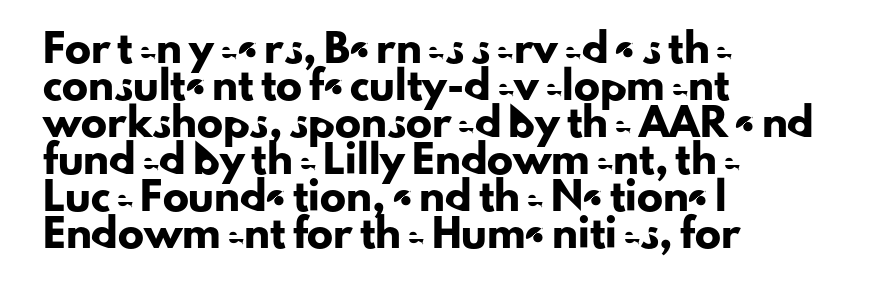
{"italic": "no", "underline": "no", "align": "left", "line_spacing": "normal", "line_spacing_ratio": 1.42, "letter_spacing": "normal", "letter_spacing_em": 0.0, "glyph_px": 26}
